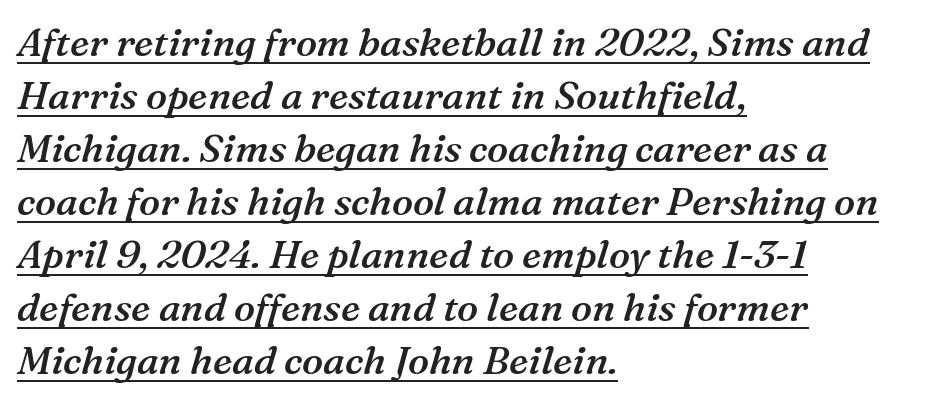
Reading down the column, the eye jumps a familiar distance to each next line. Rendered with sloped, italic letterforms. This sample has the flowing, uneven cadence of proportional lettering. Caption: standard tracking, unaltered. One-word summary of the alignment: left. Look at the stroke-to-counter ratio: somewhat heavy, a semibold.
